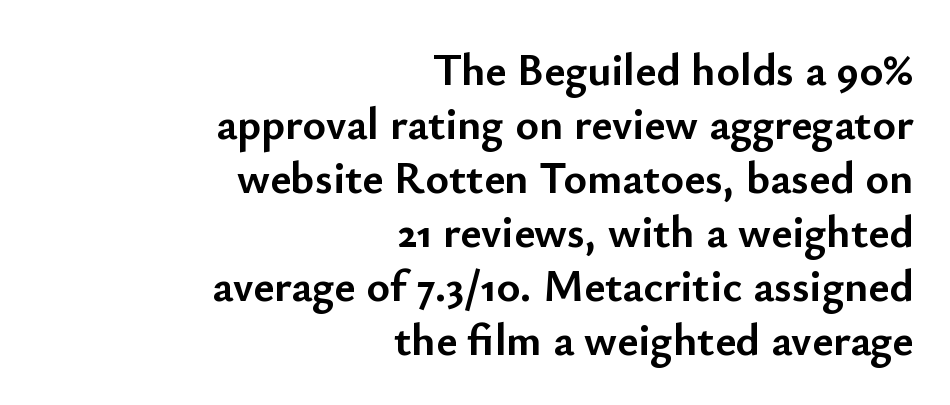
The image shows 45 px semibold sans-serif type, upright; set right-aligned, line spacing 1.2x, normal letter spacing, not underlined; low stroke contrast and a small x-height.
